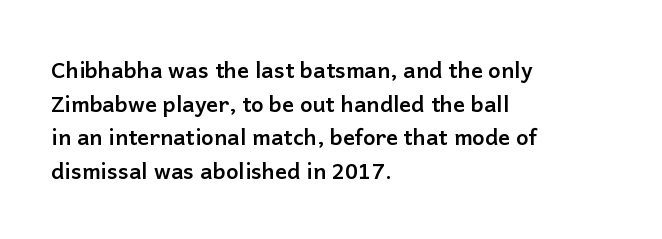
Q: Is the text bold? A: Yes.
Q: Is the text italic (slanted)? A: No, it is upright.
Q: Is the text underlined? A: No.
Q: How is the paragraph aligned? A: Left-aligned.
Q: Is the spacing between letters normal or unusually wide? A: Normal.
Q: Is the spacing between lines tight, normal or loose? A: Normal.
